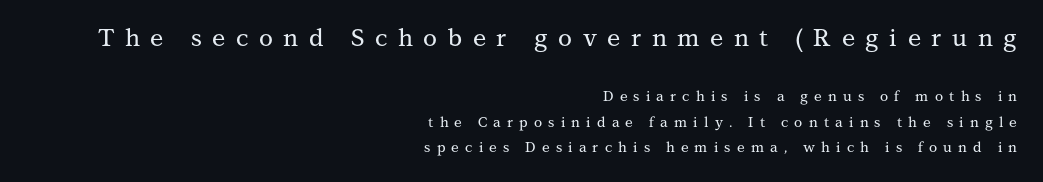
{"italic": "no", "underline": "no", "align": "right", "line_spacing_ratio": 1.83, "letter_spacing": "wide", "letter_spacing_em": 0.44, "larger_block": "first", "size_ratio": 1.71, "glyph_px": 24}
